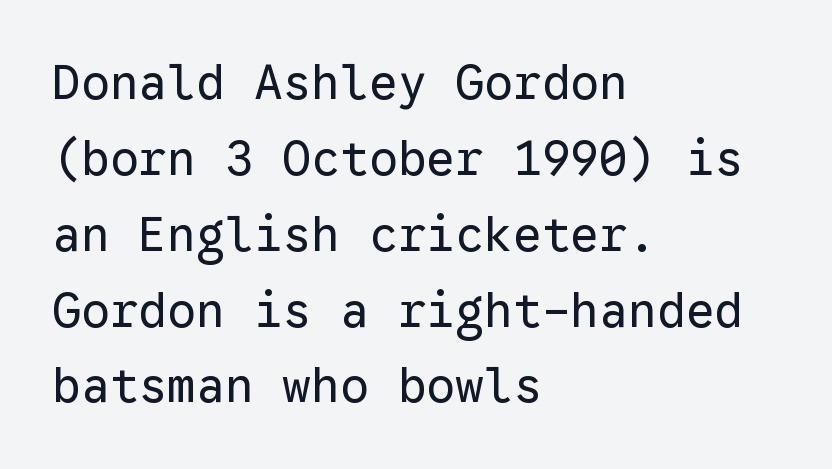
{"serif": "no", "italic": "no", "bold": "no", "weight": "regular", "width": "normal", "stroke_contrast": "low", "x_height": "medium", "monospaced": "yes", "underline": "no", "align": "left", "line_spacing": "normal", "line_spacing_ratio": 1.58, "letter_spacing": "normal", "letter_spacing_em": 0.0, "glyph_px": 48}
